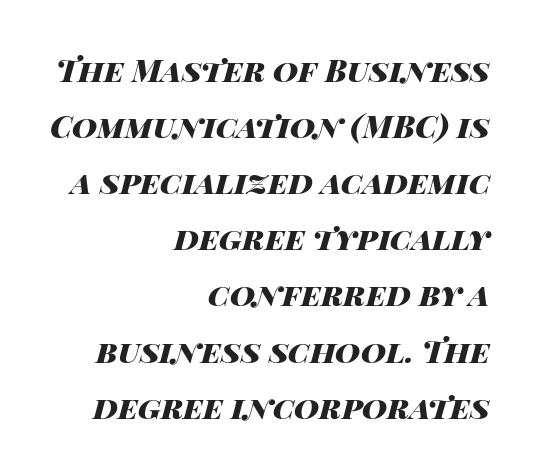
The image shows 31 px heavy, wide type, italic (leaning right); set right-aligned, line spacing 1.81x, normal letter spacing, not underlined; high stroke contrast and a large x-height.
